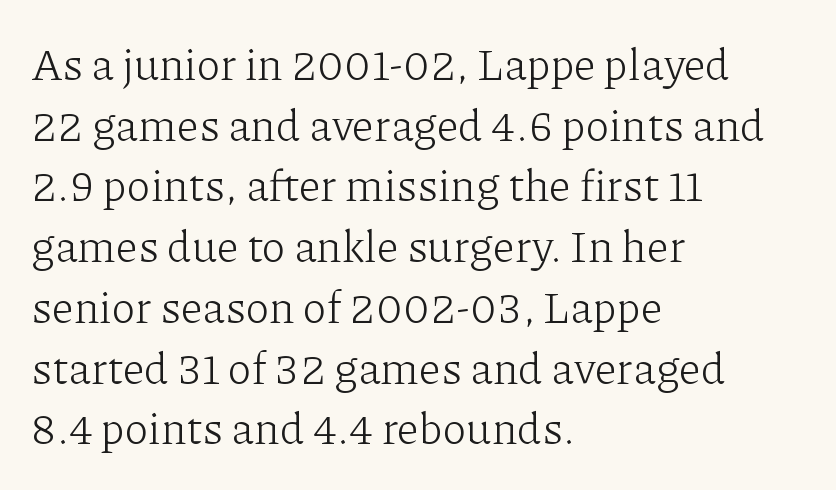
The image shows 44 px light serif type, upright; set left-aligned, normal line spacing (1.38x), normal letter spacing, not underlined; low stroke contrast and a medium x-height.
